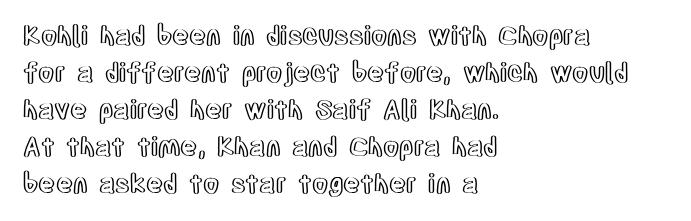
The image shows 26 px text type, upright; set left-aligned, normal line spacing (1.42x), normal letter spacing, not underlined.
